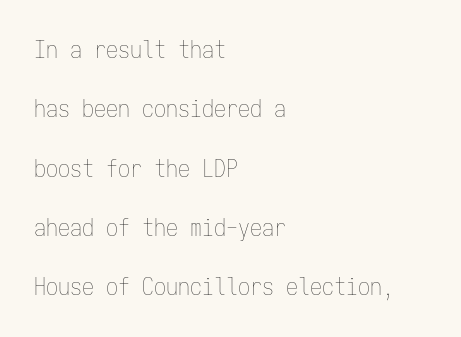
The image shows 24 px text type, upright; set left-aligned, loose line spacing (2.47x), normal letter spacing, not underlined.
